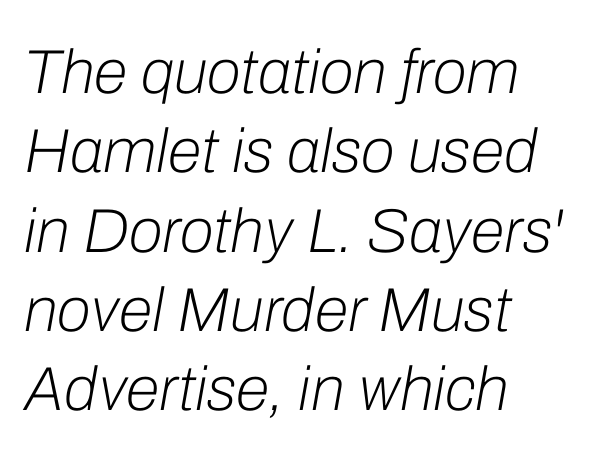
The image shows 62 px light type, italic (leaning right); set left-aligned, normal line spacing (1.28x), normal letter spacing, not underlined; low stroke contrast and a medium x-height.
